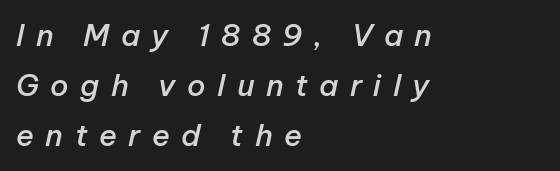
Q: Is the text bold? A: Semi-bold.
Q: Is the text italic (slanted)? A: Yes, it leans right by about 12 degrees.
Q: Is the text underlined? A: No.
Q: How is the paragraph aligned? A: Left-aligned.
Q: Is the spacing between letters normal or unusually wide? A: Unusually wide.
Q: Is the spacing between lines tight, normal or loose? A: Normal.
Q: Width (condensed, normal, or wide)? A: Normal.
Q: Stroke contrast? A: Low.
Q: x-height? A: Medium.
Q: Monospaced? A: No.
